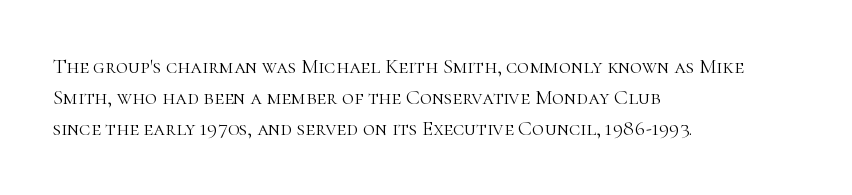
Q: Is the text bold? A: No.
Q: Is the text italic (slanted)? A: No, it is upright.
Q: Is the text underlined? A: No.
Q: How is the paragraph aligned? A: Left-aligned.
Q: Is the spacing between letters normal or unusually wide? A: Normal.
Q: Is the spacing between lines tight, normal or loose? A: Normal.
